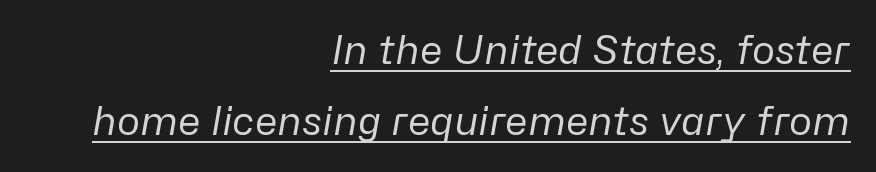
The image shows 39 px regular-weight type, italic (leaning right); set right-aligned, line spacing 1.83x, normal letter spacing, underlined; low stroke contrast and a medium x-height.
